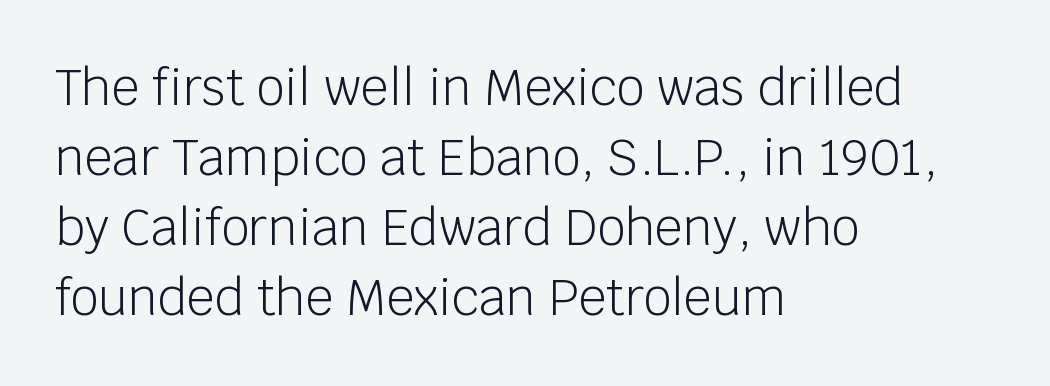
{"serif": "no", "italic": "no", "bold": "no", "weight": "light", "width": "normal", "stroke_contrast": "low", "x_height": "large", "monospaced": "no", "underline": "no", "align": "left", "line_spacing": "normal", "line_spacing_ratio": 1.43, "letter_spacing": "normal", "letter_spacing_em": 0.0, "glyph_px": 49}
